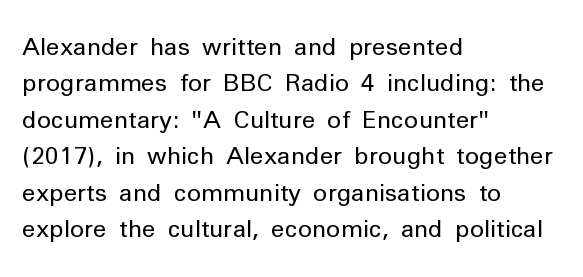
The image shows 24 px text type, upright; set left-aligned, normal line spacing (1.52x), normal letter spacing, not underlined.
